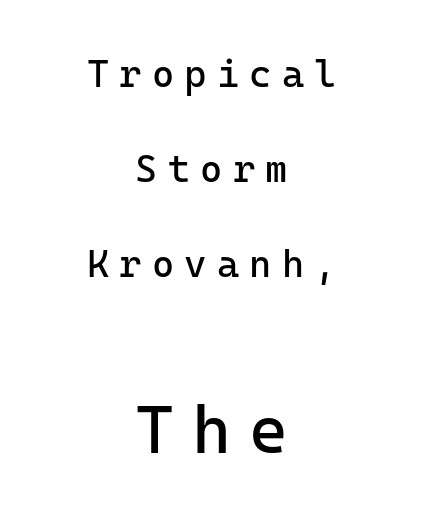
Examine the stroke ends and you'll find no serifs. A student would call this center alignment; a typographer would say set centered. If you measured baseline to baseline, you'd find a long distance. The type sits square on the baseline with zero lean. Tracking value appears strongly positive — letters spread wide. A clean baseline with only descenders dipping below it.
